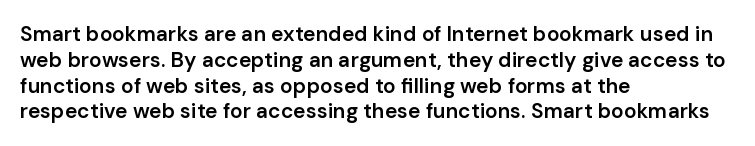
Q: Is the text bold? A: Semi-bold.
Q: Is the text italic (slanted)? A: No, it is upright.
Q: Is the text underlined? A: No.
Q: How is the paragraph aligned? A: Left-aligned.
Q: Is the spacing between letters normal or unusually wide? A: Normal.
